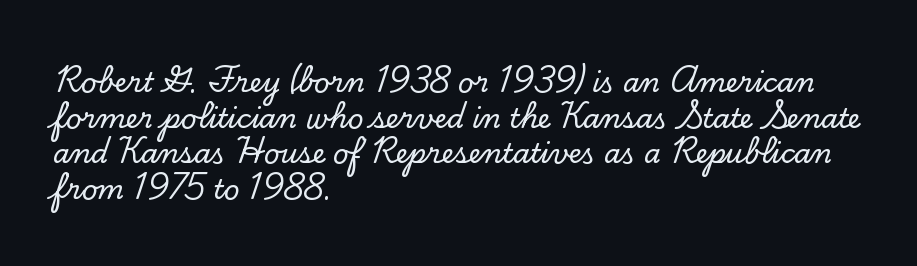
Q: Is the text italic (slanted)? A: Yes.
Q: Is the text underlined? A: No.
Q: How is the paragraph aligned? A: Left-aligned.
Q: Is the spacing between letters normal or unusually wide? A: Normal.
Q: Is the spacing between lines tight, normal or loose? A: Normal.
